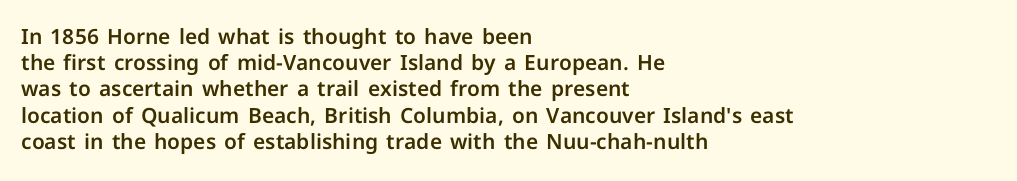
{"italic": "no", "underline": "no", "align": "left", "line_spacing": "normal", "line_spacing_ratio": 1.25, "letter_spacing": "normal", "letter_spacing_em": 0.0, "glyph_px": 21}
